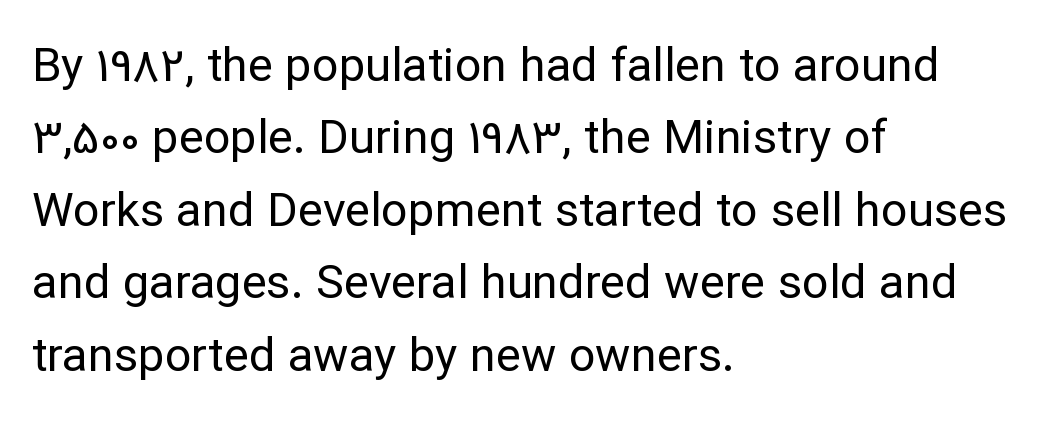
Q: Is the text bold? A: No.
Q: Is the text italic (slanted)? A: No, it is upright.
Q: Is the typeface a serif or a sans-serif typeface? A: Sans-serif.
Q: Is the text underlined? A: No.
Q: How is the paragraph aligned? A: Left-aligned.
Q: Is the spacing between letters normal or unusually wide? A: Normal.
Q: Is the spacing between lines tight, normal or loose? A: Normal.
Q: Width (condensed, normal, or wide)? A: Normal.
Q: Stroke contrast? A: Low.
Q: x-height? A: Medium.
Q: Monospaced? A: No.
